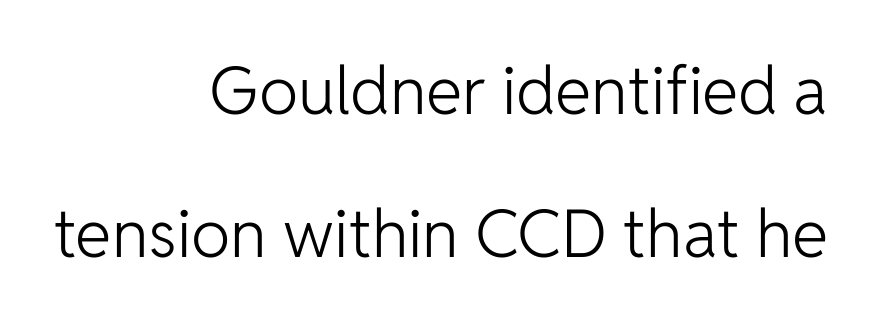
The glyphs in this specimen are sans serif. Line ends are locked; line starts wander. The glyphs are unaccompanied by any horizontal stroke below them. You could call the tracking neutral — neither tight nor loose. This is the regular roman posture of the typeface. Ink coverage per letter is moderate at most.
